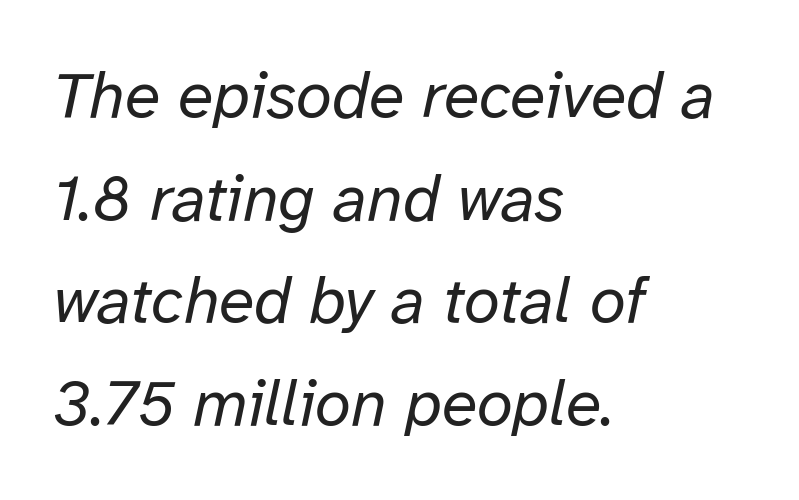
Think standard paragraph weight, or any step lighter than that. Beneath every word, the page is bare. This sample is left-justified, so line endings fall wherever the words run out. Do the characters align in a grid? No, the font is proportional.
